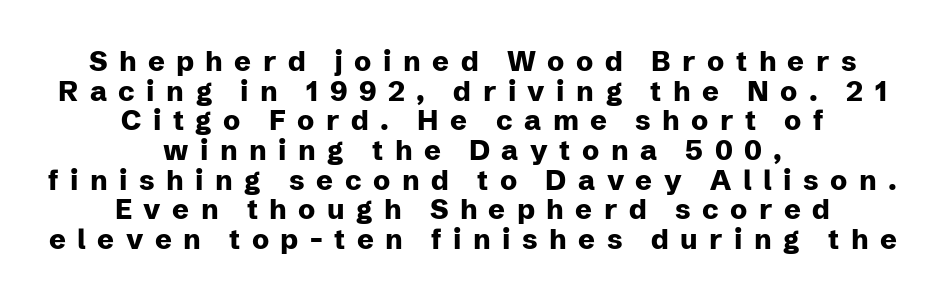
{"serif": "no", "italic": "no", "bold": "yes", "weight": "heavy", "width": "normal", "stroke_contrast": "low", "x_height": "medium", "monospaced": "no", "underline": "no", "align": "center", "line_spacing": "tight", "line_spacing_ratio": 1.06, "letter_spacing": "wide", "letter_spacing_em": 0.41, "glyph_px": 28}
